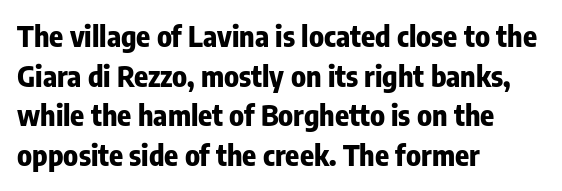
Q: Is the text bold? A: Yes.
Q: Is the text italic (slanted)? A: No, it is upright.
Q: Is the typeface a serif or a sans-serif typeface? A: Sans-serif.
Q: Is the text underlined? A: No.
Q: How is the paragraph aligned? A: Left-aligned.
Q: Is the spacing between letters normal or unusually wide? A: Normal.
Q: Is the spacing between lines tight, normal or loose? A: Normal.
Q: Width (condensed, normal, or wide)? A: Condensed.
Q: Stroke contrast? A: Low.
Q: x-height? A: Medium.
Q: Monospaced? A: No.
